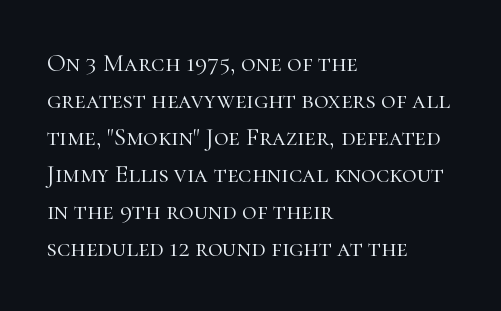
{"italic": "no", "bold": "no", "underline": "no", "align": "left", "line_spacing": "normal", "line_spacing_ratio": 1.48, "letter_spacing": "normal", "letter_spacing_em": 0.0, "glyph_px": 25}
